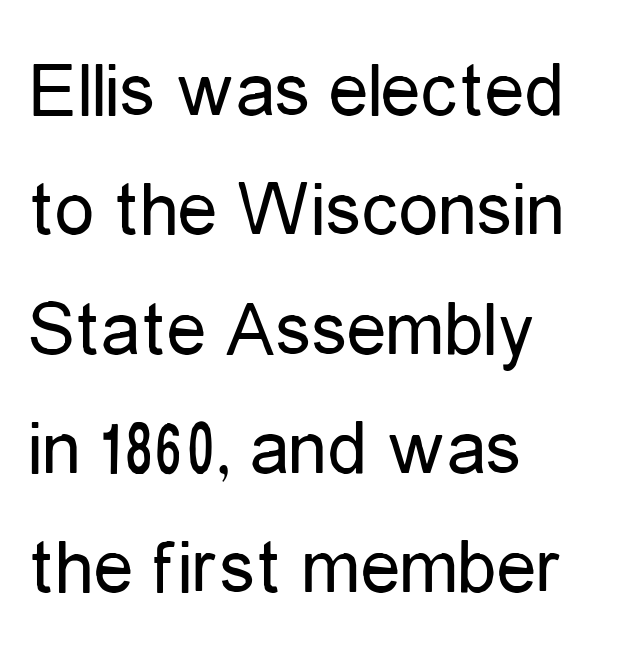
The image shows 79 px regular-weight, condensed sans-serif type, upright; set left-aligned, normal line spacing (1.51x), normal letter spacing, not underlined; low stroke contrast and a medium x-height.
